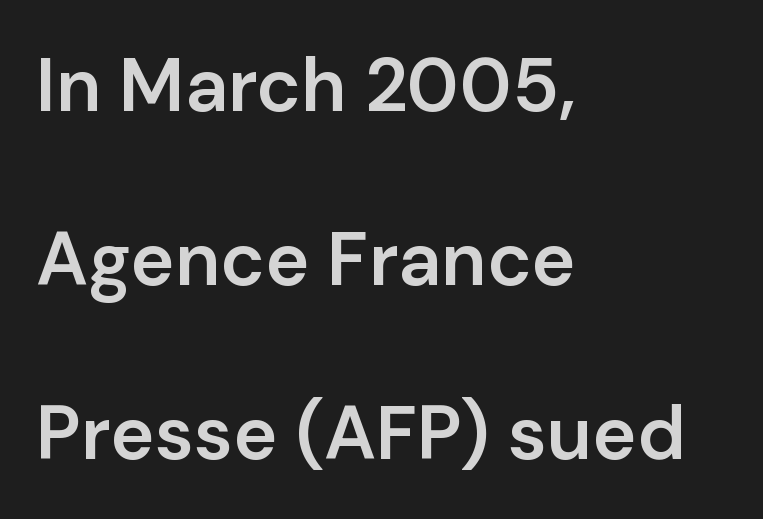
The image shows 75 px semibold sans-serif type, upright; set left-aligned, loose line spacing (2.32x), normal letter spacing, not underlined; low stroke contrast and a medium x-height.
